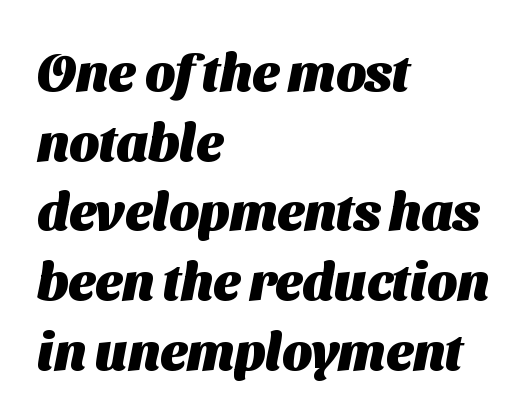
Q: Is the text bold? A: Yes.
Q: Is the typeface a serif or a sans-serif typeface? A: Sans-serif.
Q: Is the text underlined? A: No.
Q: How is the paragraph aligned? A: Left-aligned.
Q: Is the spacing between letters normal or unusually wide? A: Normal.
Q: Is the spacing between lines tight, normal or loose? A: Normal.
Q: Width (condensed, normal, or wide)? A: Normal.
Q: Stroke contrast? A: Medium.
Q: x-height? A: Medium.
Q: Monospaced? A: No.
